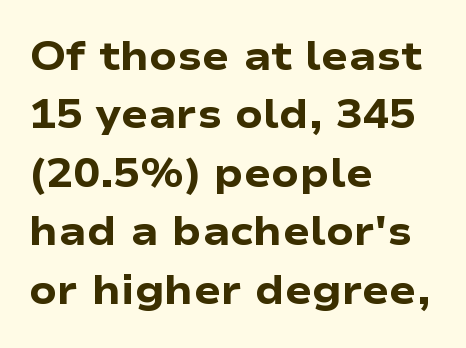
The image shows 40 px heavy, wide sans-serif type, upright; set left-aligned, normal line spacing (1.46x), normal letter spacing, not underlined; low stroke contrast and a medium x-height.
